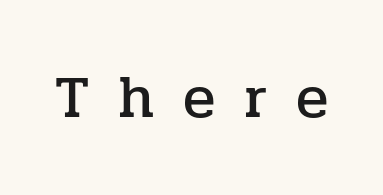
Proportional: the letters do not fall into vertical columns. The font family rendered here belongs to the serif group. Characters remain perfectly vertical along every line. Letter spacing: wide.
